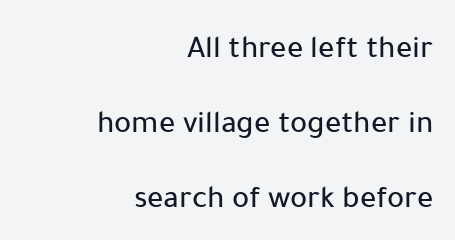
{"serif": "no", "italic": "no", "width": "normal", "stroke_contrast": "low", "x_height": "medium", "monospaced": "no", "underline": "no", "align": "right", "line_spacing": "loose", "line_spacing_ratio": 2.35, "letter_spacing": "normal", "letter_spacing_em": 0.0, "glyph_px": 32}
